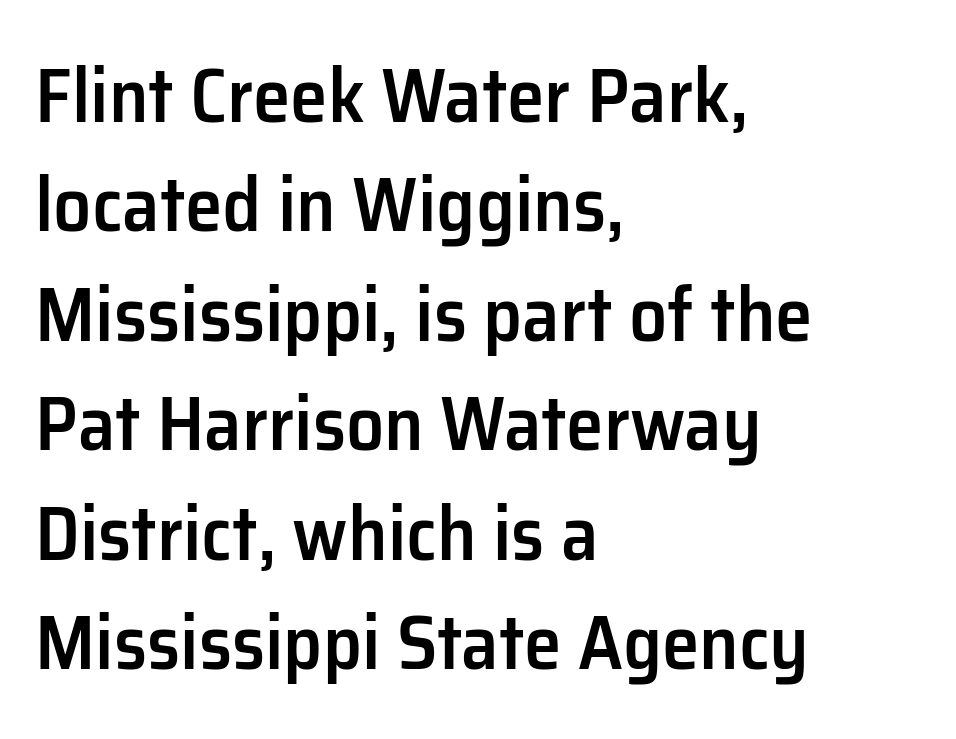
{"serif": "no", "italic": "no", "bold": "semi", "weight": "semibold", "width": "normal", "stroke_contrast": "low", "x_height": "medium", "monospaced": "no", "underline": "no", "align": "left", "line_spacing": "normal", "line_spacing_ratio": 1.44, "letter_spacing": "normal", "letter_spacing_em": 0.0, "glyph_px": 76}
